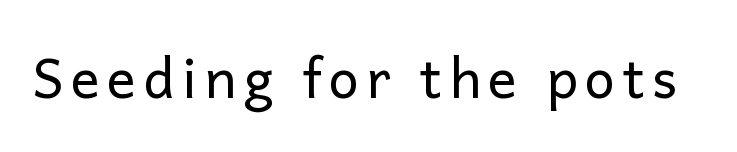
The image shows 54 px regular-weight sans-serif type, upright; set not underlined; low stroke contrast and a medium x-height.
